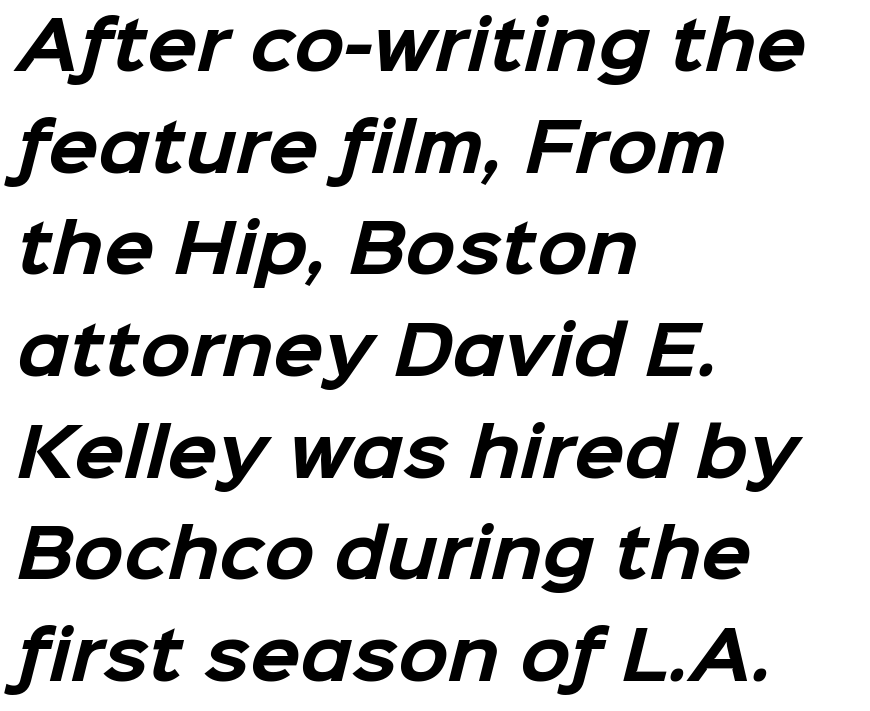
Line spacing here is normal. Descenders hang freely into open space. Teacher's note: observe the even left margin — that is flush-left alignment. Is this a sans? Yes — the strokes have no serifs.
